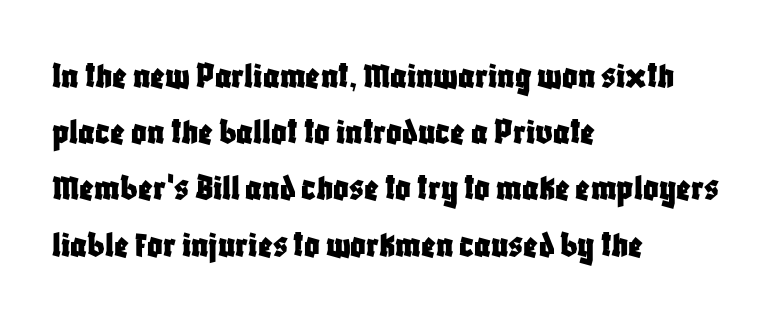
Compared with a centered layout, this one pins lines to the left instead. Each letter keeps its own natural width here, so spacing adapts to shape. Every stem runs plumb, perpendicular to the baseline. Observe the absence of serifs on each vertical stroke in this sample. The passage shown has conventional tracking throughout. Notice how descenders clear the ascenders below comfortably — that's standard leading.
